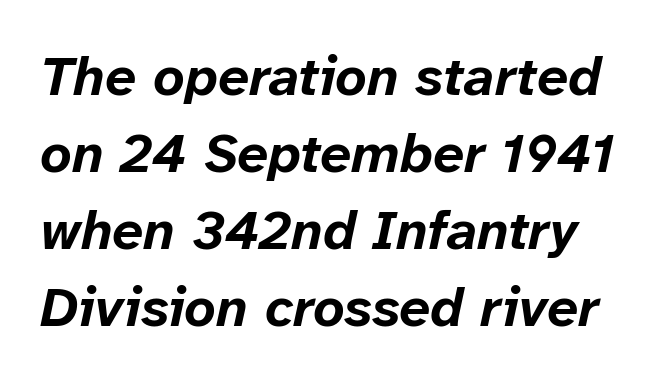
{"italic": "yes", "lean": "right", "slant_degrees": 12, "bold": "yes", "weight": "bold", "width": "normal", "stroke_contrast": "low", "x_height": "medium", "monospaced": "no", "underline": "no", "line_spacing": "normal", "line_spacing_ratio": 1.4, "letter_spacing": "normal", "letter_spacing_em": 0.0, "glyph_px": 55}
